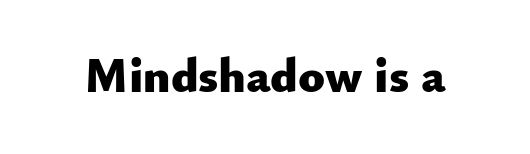
{"serif": "no", "italic": "no", "bold": "yes", "weight": "heavy", "width": "normal", "stroke_contrast": "low", "x_height": "small", "monospaced": "no", "underline": "no", "letter_spacing": "normal", "letter_spacing_em": 0.0, "glyph_px": 49}
